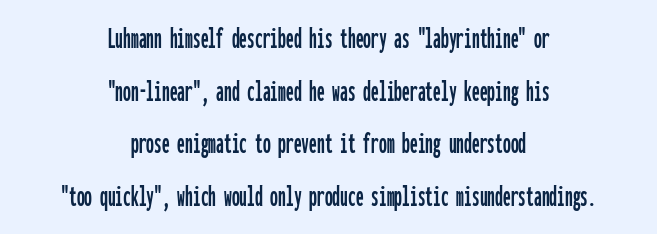
Q: Is the text italic (slanted)? A: No, it is upright.
Q: Is the typeface a serif or a sans-serif typeface? A: Sans-serif.
Q: Is the text underlined? A: No.
Q: How is the paragraph aligned? A: Centered.
Q: Is the spacing between letters normal or unusually wide? A: Normal.
Q: Is the spacing between lines tight, normal or loose? A: Normal.
Q: Width (condensed, normal, or wide)? A: Condensed.
Q: Stroke contrast? A: Low.
Q: x-height? A: Medium.
Q: Monospaced? A: Yes.
